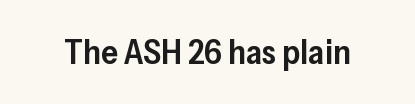
The image shows 34 px semibold sans-serif type, upright; set normal letter spacing, not underlined; low stroke contrast and a medium x-height.
